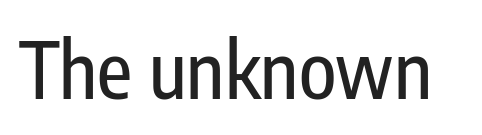
Short note: letters normally spaced. Check under the words: just untouched page. The letters stand upright; this is a roman face. This sample has the flowing, uneven cadence of proportional lettering.
